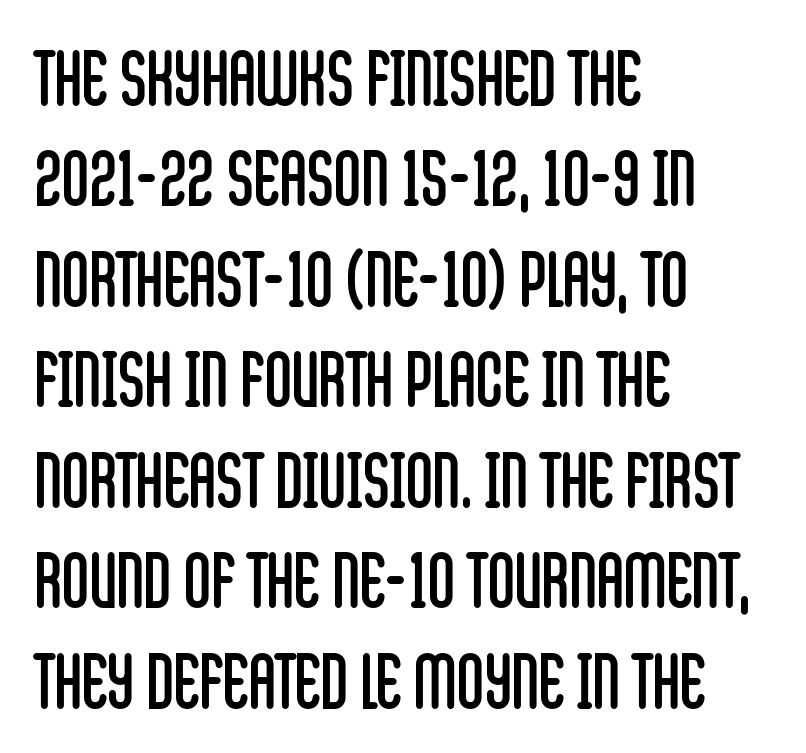
The rendering uses a moderate line-height, typical for paragraphs. Tall strokes in this sample are plumb rather than angled. A light-to-regular cut is what we see here. Spacing between characters is what you'd get straight out of the box. Rule under the text: the space is simply empty.
